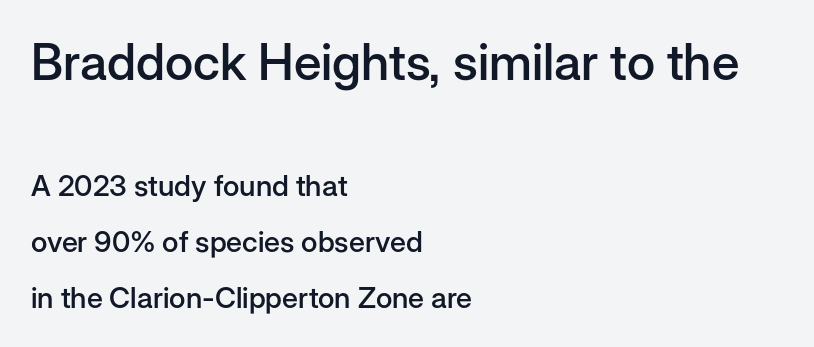
A bare baseline throughout the passage. Reading top to bottom, the characters get smaller at the block break. A great deal of white space separates one row of letters from the next. The rendering uses a semibold face; strokes are thickened but not to full bold. The passage shown is typed in a proportional face where columns would drift.
